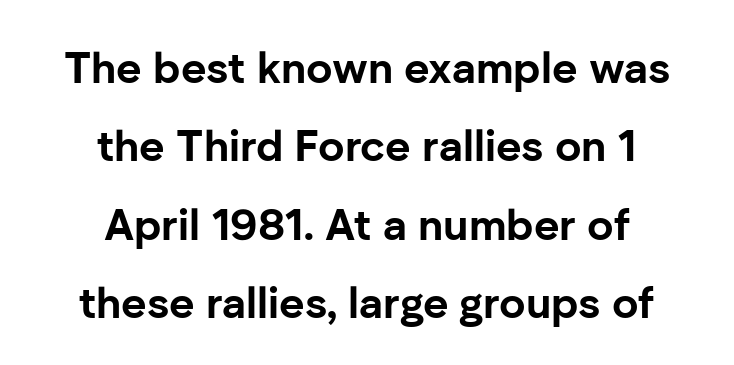
Nope, not italic — everything's standing straight. No extra tracking has been applied to these lines. Compared with a flush-left layout, this one balances lines on the center instead. Each letter keeps its own natural width here, so spacing adapts to shape.
